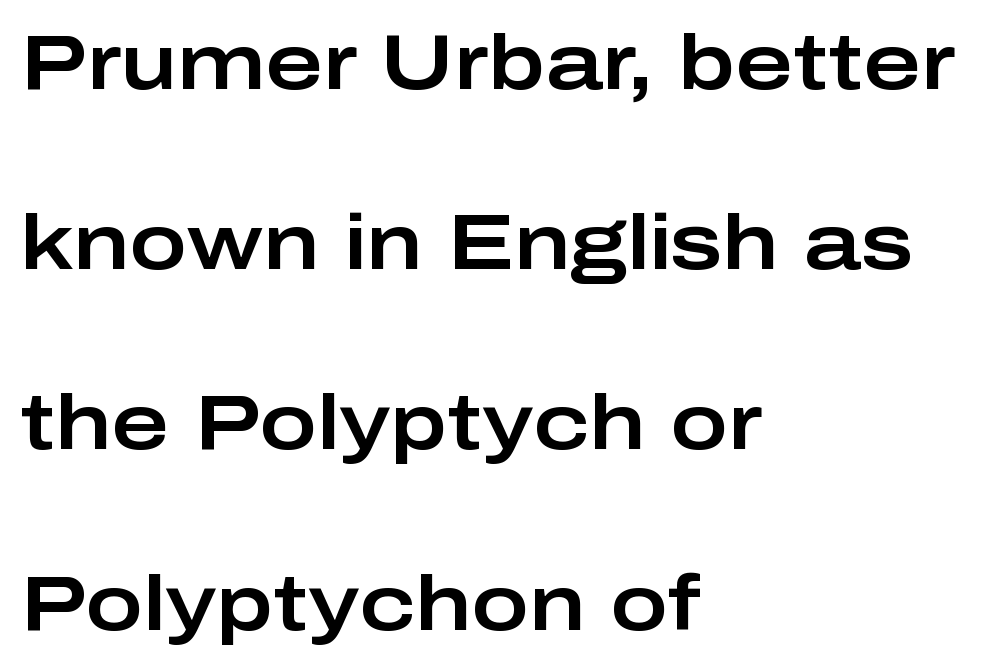
{"serif": "no", "italic": "no", "width": "wide", "stroke_contrast": "low", "x_height": "medium", "monospaced": "no", "underline": "no", "align": "left", "line_spacing": "loose", "line_spacing_ratio": 2.31, "letter_spacing": "normal", "letter_spacing_em": 0.0, "glyph_px": 78}
